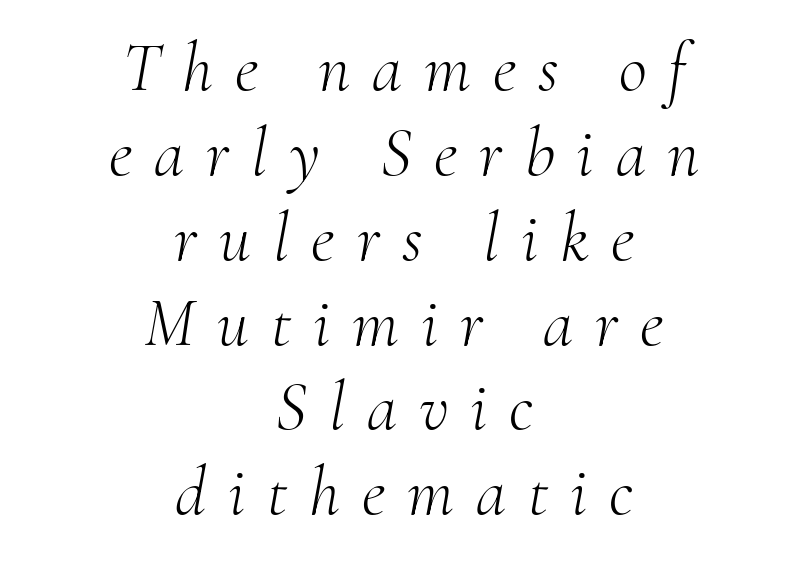
Yep, that's italic — everything's leaning. These lines stack symmetrically, like a column narrowing and widening about its center. Short note: letters widely spaced. This sample has the flowing, uneven cadence of proportional lettering. The weight would be labelled regular, book, light, or lighter still.
